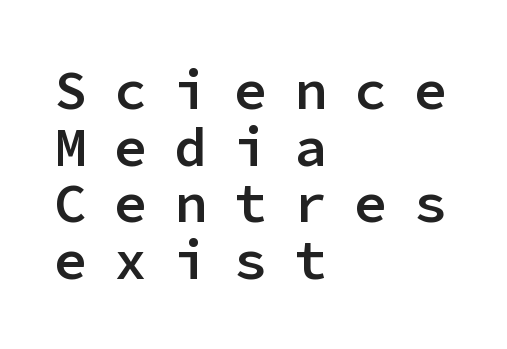
{"serif": "no", "italic": "no", "bold": "semi", "weight": "semibold", "width": "normal", "stroke_contrast": "low", "x_height": "medium", "monospaced": "yes", "underline": "no", "align": "left", "line_spacing": "tight", "line_spacing_ratio": 1.03, "letter_spacing": "wide", "letter_spacing_em": 0.49, "glyph_px": 55}
